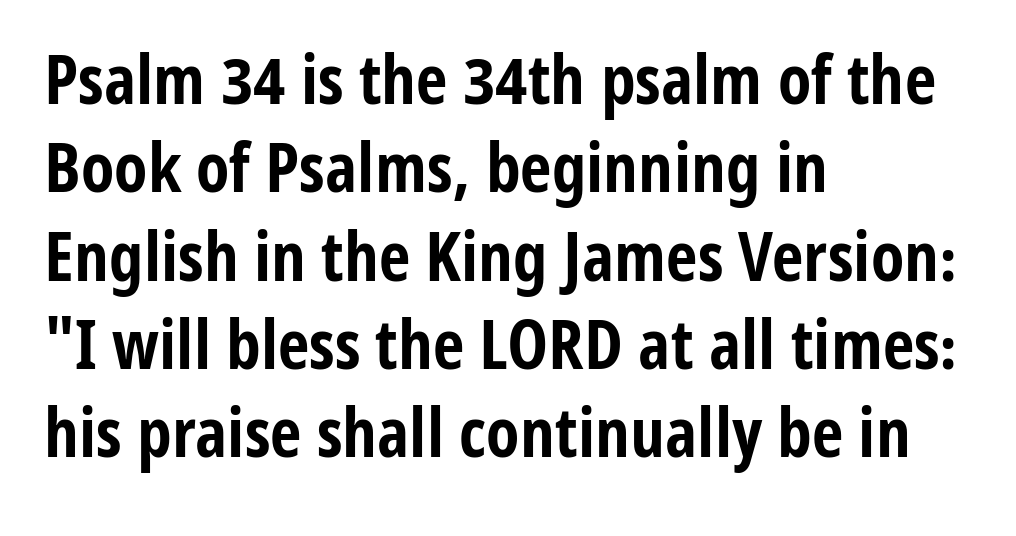
The passage shown is not underscored anywhere. In terms of letterspacing, this is plain default setting. This is sans-serif lettering, the kind often seen on screens and signage. Caption: bold face, heavy strokes. Layout note: lines flush left. The lettering holds an erect, upright posture throughout.
